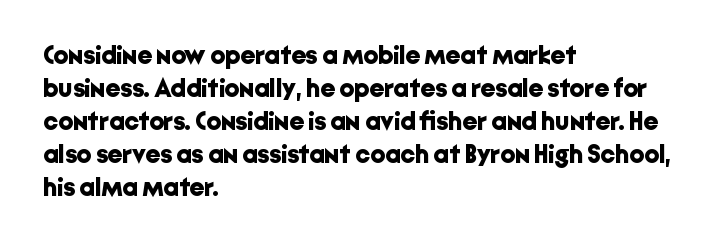
The image shows 26 px bold type, upright; set left-aligned, normal line spacing (1.27x), normal letter spacing, not underlined.
